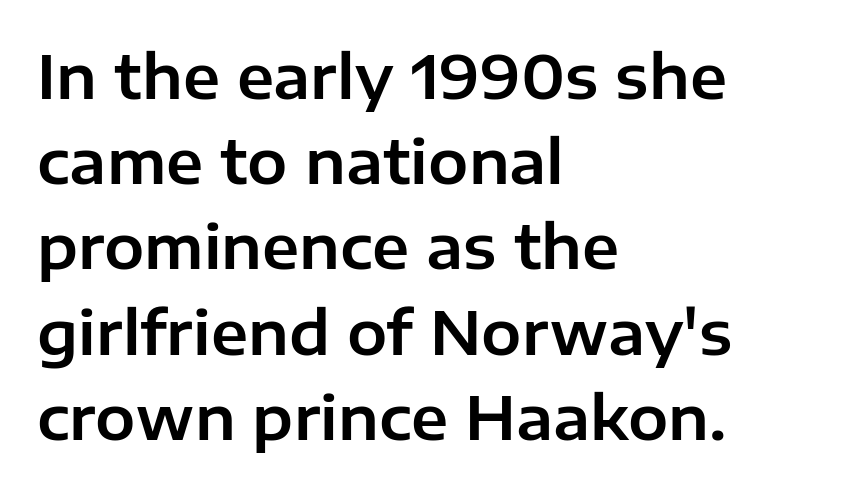
Each letter keeps its own natural width here, so spacing adapts to shape. Letter spacing: default. The compositor pushed each line to the left boundary. Any mark beneath the type? The region is blank.
